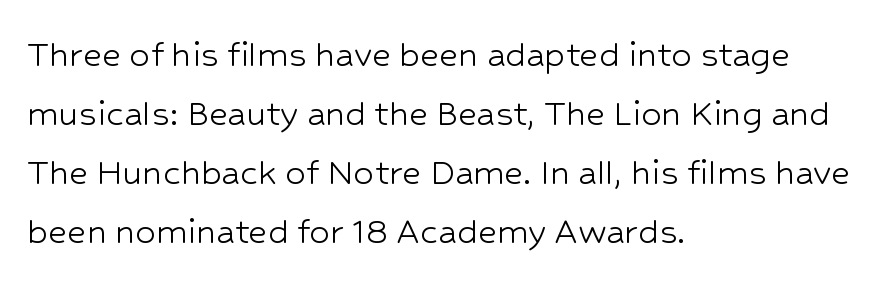
Q: Is the text bold? A: No.
Q: Is the text italic (slanted)? A: No, it is upright.
Q: Is the typeface a serif or a sans-serif typeface? A: Sans-serif.
Q: Is the text underlined? A: No.
Q: How is the paragraph aligned? A: Left-aligned.
Q: Is the spacing between letters normal or unusually wide? A: Normal.
Q: Is the spacing between lines tight, normal or loose? A: Normal.
Q: Width (condensed, normal, or wide)? A: Normal.
Q: Stroke contrast? A: Low.
Q: x-height? A: Medium.
Q: Monospaced? A: No.
